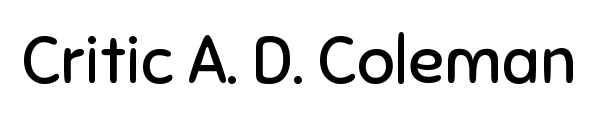
The image shows 66 px regular-weight sans-serif type, upright; set normal letter spacing, not underlined; low stroke contrast and a medium x-height.
